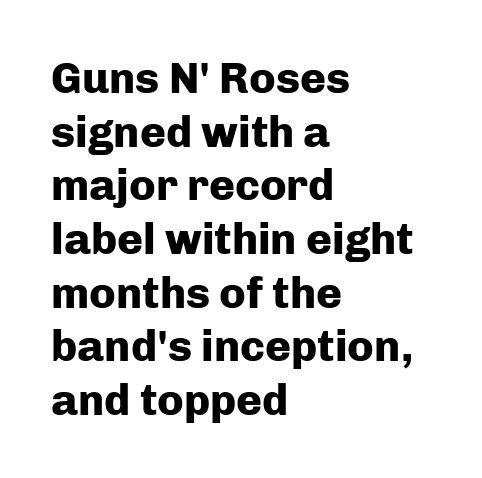
In terms of letterform style, serifs are entirely absent. Bare-footed words on every line. Do the characters align in a grid? No, the font is proportional. This rendering uses left alignment, leaving the right contour irregular.
